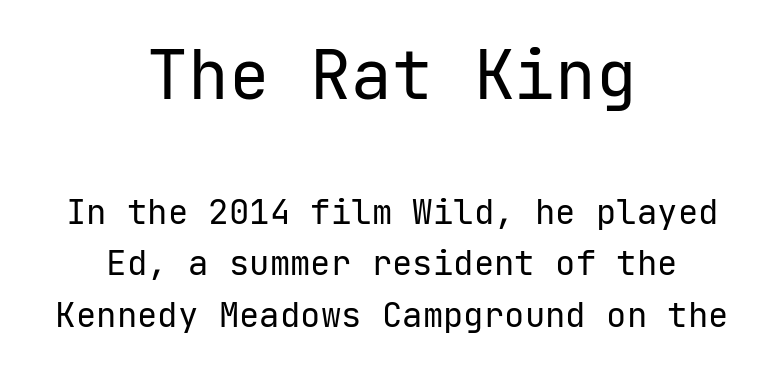
Descender tails drop into unmarked territory. Inter-character spacing is left at the font's built-in metrics. Compared with typical paragraphs, the rows here are spaced about the same. No feet cap the strokes, marking this as sans-serif type. Two sizes are in play, and the larger belongs to the first block. On a weight scale, this lands at 450 or below.
